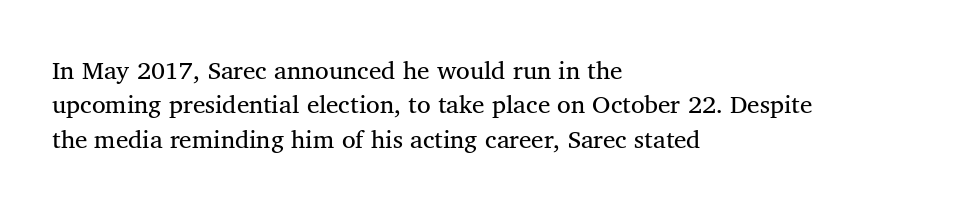
Spacing between characters is what you'd get straight out of the box. The passage shown is not underscored anywhere. The lines in this sample share a left origin and differ only in where they stop. The lines sit at an ordinary, default distance from one another. Is the type heavy? It reads as light-to-regular instead.
